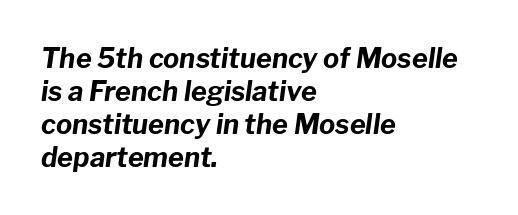
Q: Is the text bold? A: Yes.
Q: Is the text italic (slanted)? A: Yes, it leans right by about 8 degrees.
Q: Is the text underlined? A: No.
Q: How is the paragraph aligned? A: Left-aligned.
Q: Is the spacing between letters normal or unusually wide? A: Normal.
